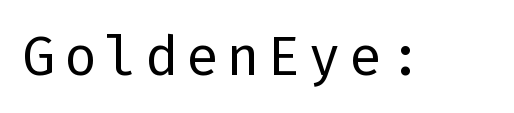
{"serif": "no", "italic": "no", "bold": "no", "weight": "regular", "width": "normal", "stroke_contrast": "low", "x_height": "medium", "underline": "no", "glyph_px": 55}
